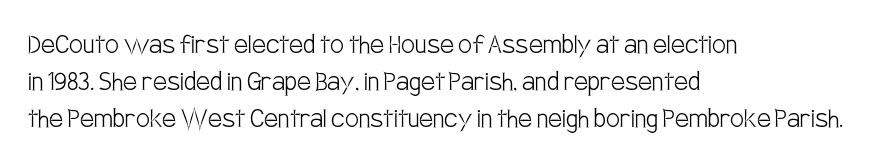
The image shows 31 px light, condensed sans-serif type, upright; set left-aligned, line spacing 1.2x, normal letter spacing, not underlined; low stroke contrast and a large x-height.
